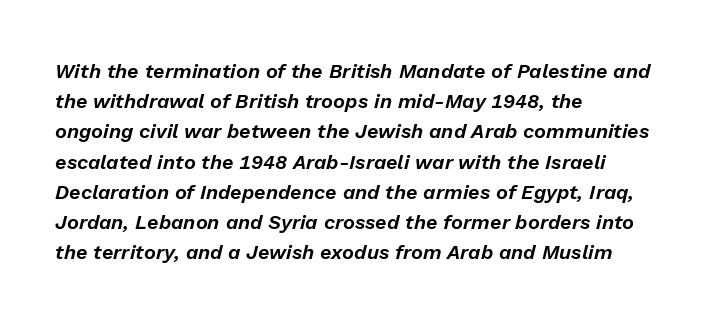
The image shows 20 px text type, italic (leaning right); set left-aligned, normal line spacing (1.51x), normal letter spacing, not underlined.
